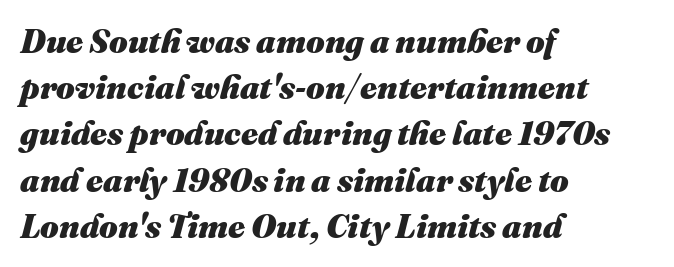
{"italic": "yes", "lean": "right", "slant_degrees": 16, "bold": "yes", "weight": "heavy", "width": "normal", "stroke_contrast": "medium", "x_height": "medium", "monospaced": "no", "underline": "no", "align": "left", "line_spacing": "normal", "line_spacing_ratio": 1.4, "letter_spacing": "normal", "letter_spacing_em": 0.0, "glyph_px": 33}
